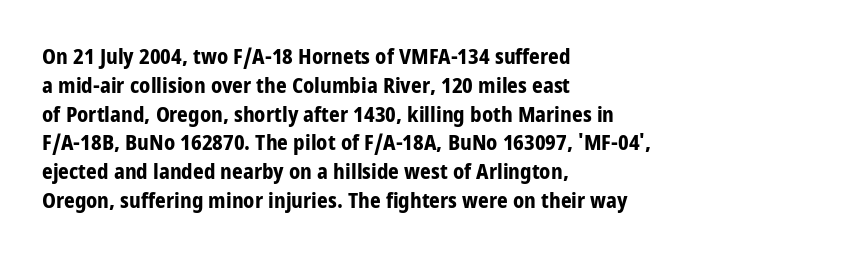
Q: Is the text bold? A: Yes.
Q: Is the text italic (slanted)? A: No, it is upright.
Q: Is the text underlined? A: No.
Q: How is the paragraph aligned? A: Left-aligned.
Q: Is the spacing between letters normal or unusually wide? A: Normal.
Q: Is the spacing between lines tight, normal or loose? A: Normal.
